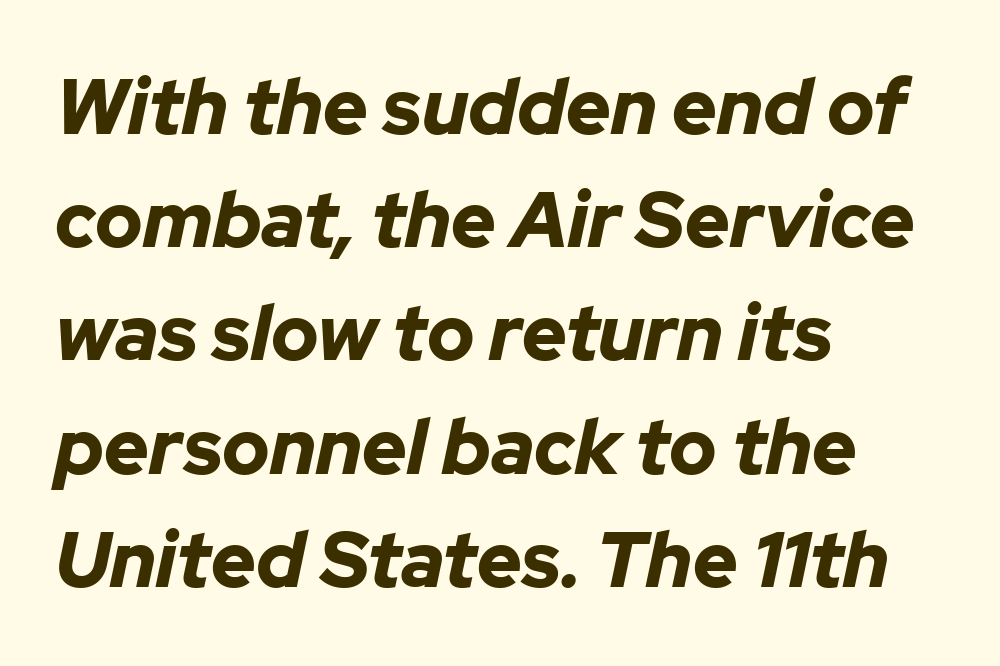
Q: Is the text bold? A: Yes.
Q: Is the text italic (slanted)? A: Yes, it leans right by about 12 degrees.
Q: Is the text underlined? A: No.
Q: How is the paragraph aligned? A: Left-aligned.
Q: Is the spacing between letters normal or unusually wide? A: Normal.
Q: Is the spacing between lines tight, normal or loose? A: Normal.
Q: Width (condensed, normal, or wide)? A: Normal.
Q: Stroke contrast? A: Low.
Q: x-height? A: Medium.
Q: Monospaced? A: No.
